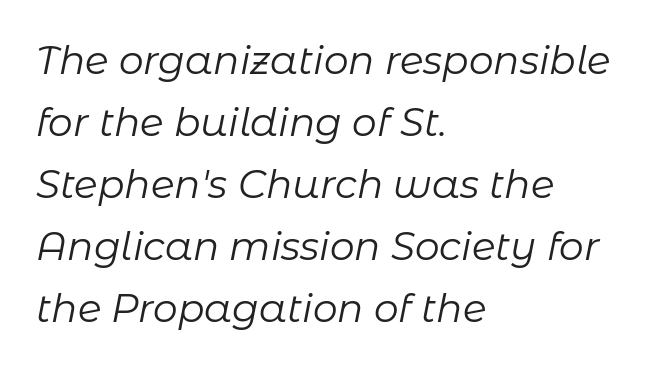
The image shows 39 px regular-weight type, italic (leaning right); set left-aligned, normal line spacing (1.59x), normal letter spacing, not underlined; low stroke contrast and a medium x-height.
